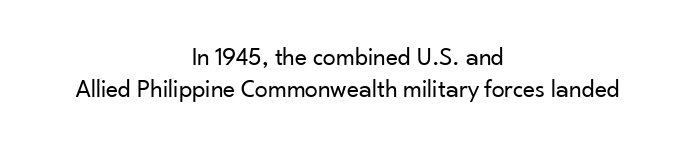
Q: Is the text bold? A: No.
Q: Is the text italic (slanted)? A: No, it is upright.
Q: Is the text underlined? A: No.
Q: How is the paragraph aligned? A: Centered.
Q: Is the spacing between letters normal or unusually wide? A: Normal.
